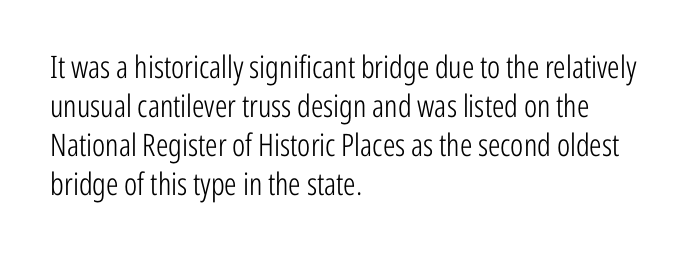
The image shows 31 px light, condensed sans-serif type, upright; set left-aligned, normal line spacing (1.26x), normal letter spacing, not underlined; low stroke contrast and a medium x-height.
